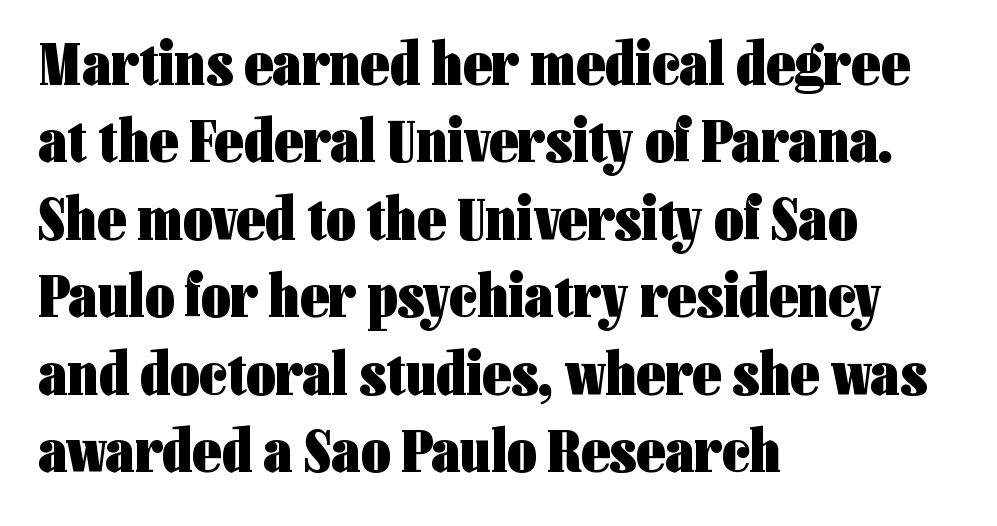
{"serif": "no", "italic": "no", "bold": "yes", "weight": "heavy", "width": "condensed", "stroke_contrast": "low", "x_height": "medium", "monospaced": "no", "underline": "no", "align": "left", "line_spacing_ratio": 1.23, "letter_spacing": "normal", "letter_spacing_em": 0.0, "glyph_px": 63}
